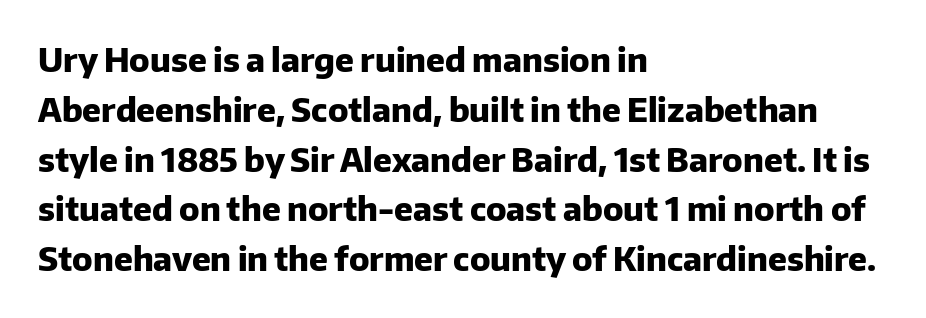
{"serif": "no", "italic": "no", "bold": "yes", "weight": "heavy", "width": "normal", "stroke_contrast": "low", "x_height": "medium", "monospaced": "no", "underline": "no", "align": "left", "line_spacing": "normal", "line_spacing_ratio": 1.51, "letter_spacing": "normal", "letter_spacing_em": 0.0, "glyph_px": 33}
